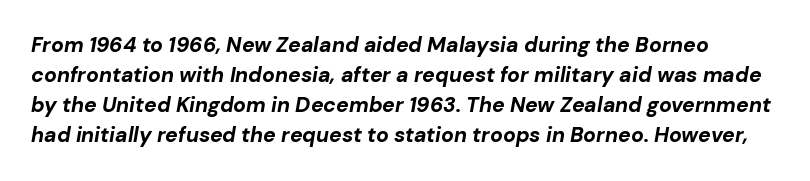
Q: Is the text bold? A: Yes.
Q: Is the text italic (slanted)? A: Yes, it leans right by about 10 degrees.
Q: Is the text underlined? A: No.
Q: Is the spacing between letters normal or unusually wide? A: Normal.
Q: Is the spacing between lines tight, normal or loose? A: Normal.
